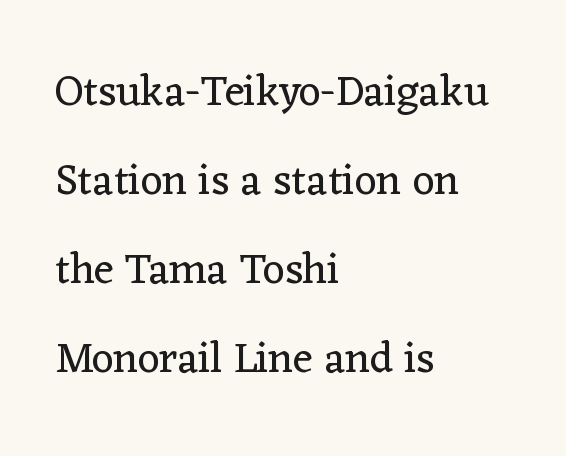
{"serif": "yes", "italic": "no", "bold": "no", "weight": "regular", "width": "normal", "stroke_contrast": "low", "x_height": "medium", "monospaced": "no", "underline": "no", "align": "left", "line_spacing": "loose", "line_spacing_ratio": 2.07, "letter_spacing": "normal", "letter_spacing_em": 0.0, "glyph_px": 43}
